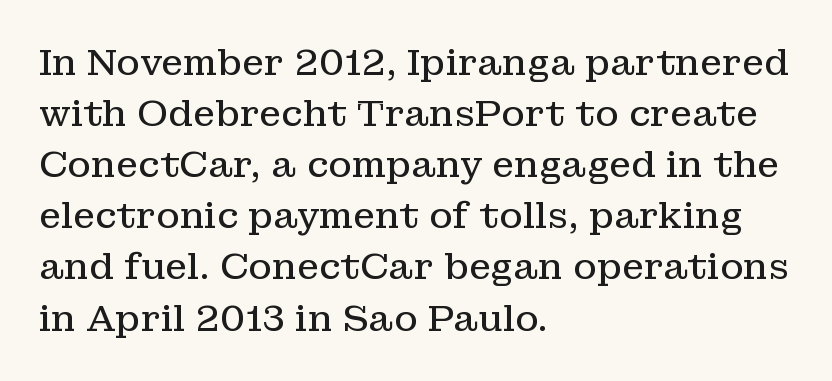
Q: Is the text bold? A: No.
Q: Is the text italic (slanted)? A: No, it is upright.
Q: Is the typeface a serif or a sans-serif typeface? A: Serif.
Q: Is the text underlined? A: No.
Q: How is the paragraph aligned? A: Left-aligned.
Q: Is the spacing between letters normal or unusually wide? A: Normal.
Q: Is the spacing between lines tight, normal or loose? A: Normal.
Q: Width (condensed, normal, or wide)? A: Normal.
Q: Stroke contrast? A: Low.
Q: x-height? A: Medium.
Q: Monospaced? A: No.
